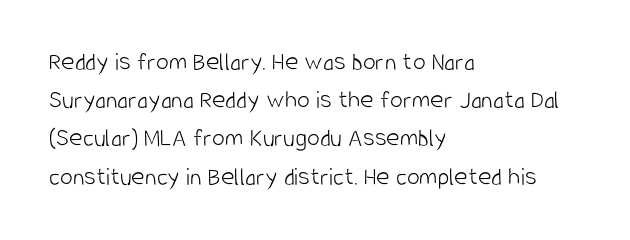
{"italic": "no", "bold": "no", "underline": "no", "align": "left", "line_spacing": "normal", "line_spacing_ratio": 1.47, "letter_spacing": "normal", "letter_spacing_em": 0.0, "glyph_px": 26}
